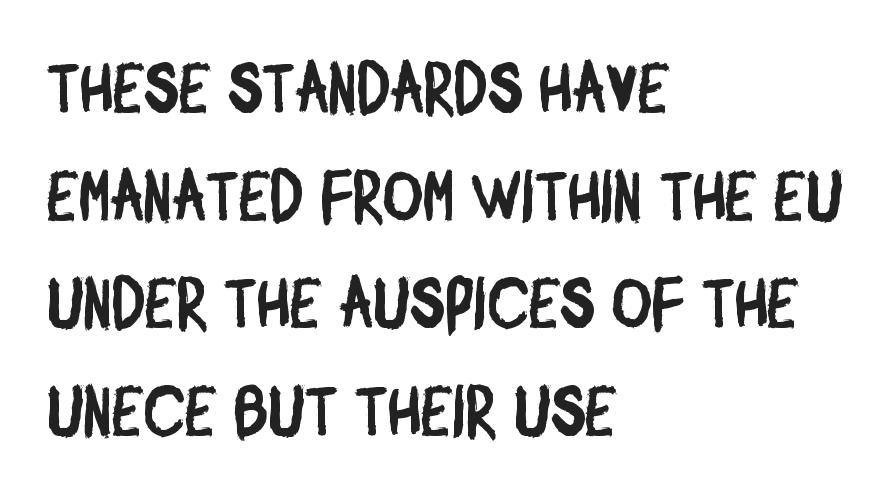
{"serif": "no", "width": "condensed", "stroke_contrast": "low", "x_height": "large", "monospaced": "no", "underline": "no", "align": "left", "line_spacing": "normal", "line_spacing_ratio": 1.56, "letter_spacing": "normal", "letter_spacing_em": 0.0, "glyph_px": 69}
